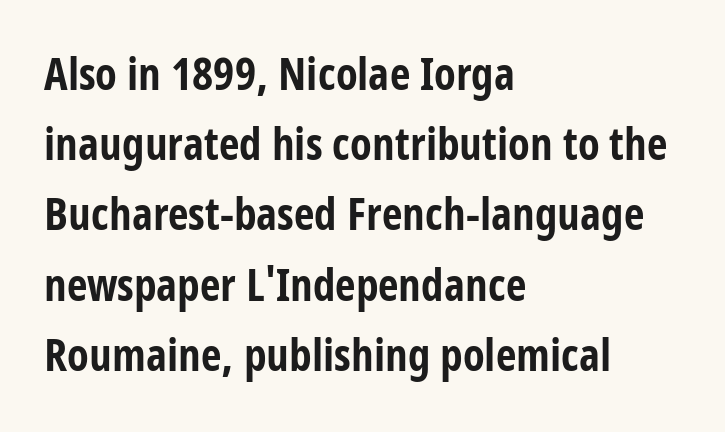
Q: Is the text bold? A: Yes.
Q: Is the text italic (slanted)? A: No, it is upright.
Q: Is the typeface a serif or a sans-serif typeface? A: Sans-serif.
Q: Is the text underlined? A: No.
Q: How is the paragraph aligned? A: Left-aligned.
Q: Is the spacing between letters normal or unusually wide? A: Normal.
Q: Is the spacing between lines tight, normal or loose? A: Normal.
Q: Width (condensed, normal, or wide)? A: Condensed.
Q: Stroke contrast? A: Low.
Q: x-height? A: Large.
Q: Monospaced? A: No.
